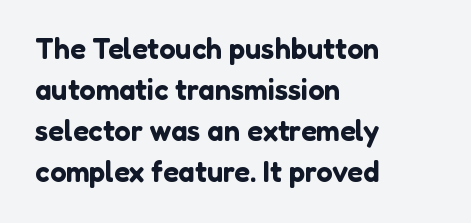
Q: Is the text italic (slanted)? A: No, it is upright.
Q: Is the typeface a serif or a sans-serif typeface? A: Sans-serif.
Q: Is the text underlined? A: No.
Q: How is the paragraph aligned? A: Left-aligned.
Q: Is the spacing between letters normal or unusually wide? A: Normal.
Q: Is the spacing between lines tight, normal or loose? A: Normal.
Q: Width (condensed, normal, or wide)? A: Normal.
Q: Stroke contrast? A: Low.
Q: x-height? A: Medium.
Q: Monospaced? A: No.
